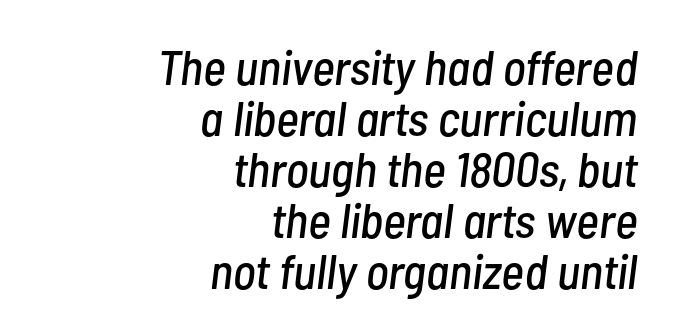
Words float on clear page, feet unadorned. In terms of posture, this sample is oblique. Compared with typical paragraphs, the rows here are closer together. Standard letterfit; no display-style spreading of the glyphs.
